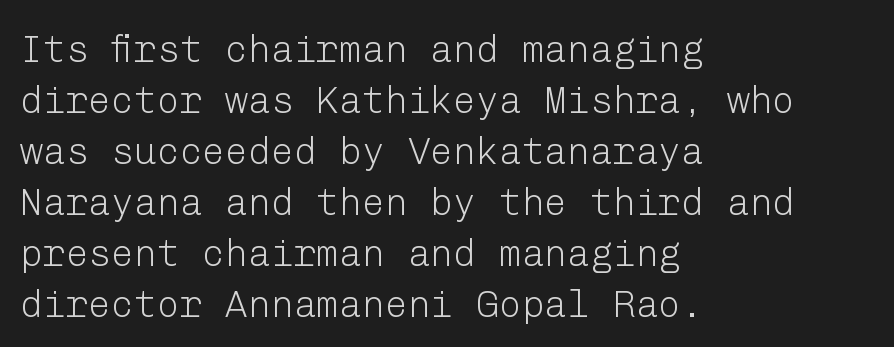
Q: Is the text bold? A: No.
Q: Is the text italic (slanted)? A: No, it is upright.
Q: Is the typeface a serif or a sans-serif typeface? A: Sans-serif.
Q: Is the text underlined? A: No.
Q: How is the paragraph aligned? A: Left-aligned.
Q: Is the spacing between letters normal or unusually wide? A: Normal.
Q: Is the spacing between lines tight, normal or loose? A: Normal.
Q: Width (condensed, normal, or wide)? A: Normal.
Q: Stroke contrast? A: Low.
Q: x-height? A: Medium.
